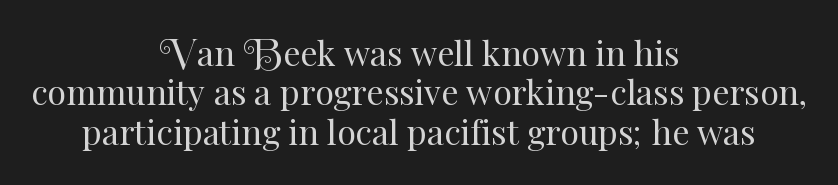
The gap between lines stays unmarked. The letters look calm and open, with moderate or lighter stems. Every stem runs plumb, perpendicular to the baseline. Here the glyphs are tracked normally, forming tight word shapes.
